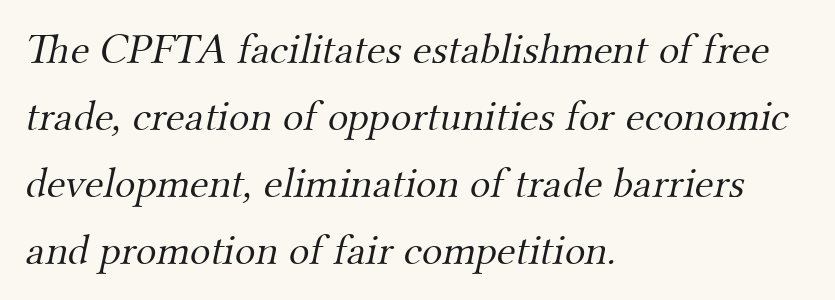
Q: Is the text bold? A: No.
Q: Is the typeface a serif or a sans-serif typeface? A: Serif.
Q: Is the text underlined? A: No.
Q: How is the paragraph aligned? A: Left-aligned.
Q: Is the spacing between letters normal or unusually wide? A: Normal.
Q: Is the spacing between lines tight, normal or loose? A: Normal.
Q: Width (condensed, normal, or wide)? A: Normal.
Q: Stroke contrast? A: Medium.
Q: x-height? A: Small.
Q: Monospaced? A: No.
